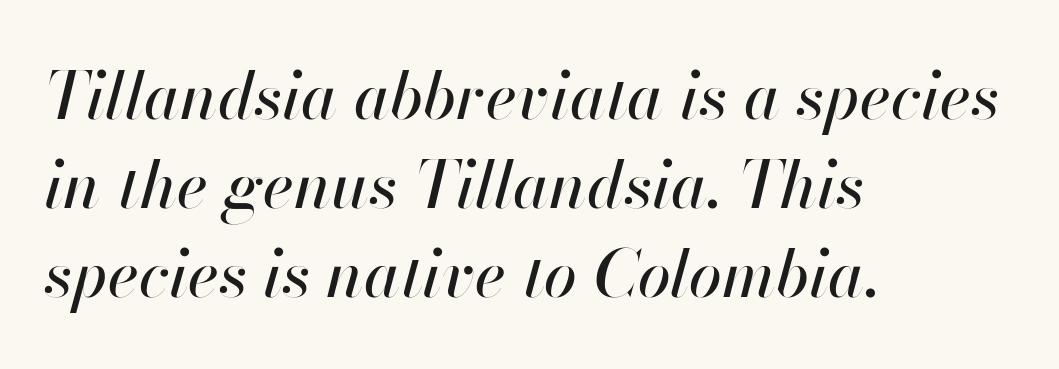
Slanted lettering throughout. Nothing unusual about the tracking: characters are spaced as the font intends. Proportional: the letters do not fall into vertical columns. Each new line begins a customary step beneath the previous one. Left-aligned paragraph, ragged on the right. Only glyphs here, with clear space below each row.
